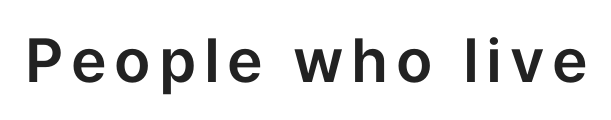
The image shows 60 px sans-serif type, upright; set not underlined; low stroke contrast and a medium x-height.
